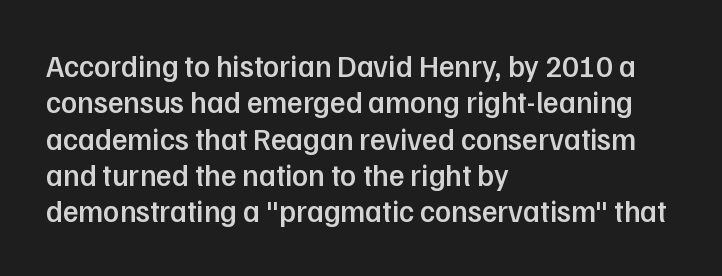
{"serif": "no", "italic": "no", "bold": "semi", "weight": "semibold", "width": "normal", "stroke_contrast": "low", "x_height": "medium", "monospaced": "no", "underline": "no", "align": "left", "line_spacing_ratio": 1.21, "letter_spacing": "normal", "letter_spacing_em": 0.0, "glyph_px": 30}
